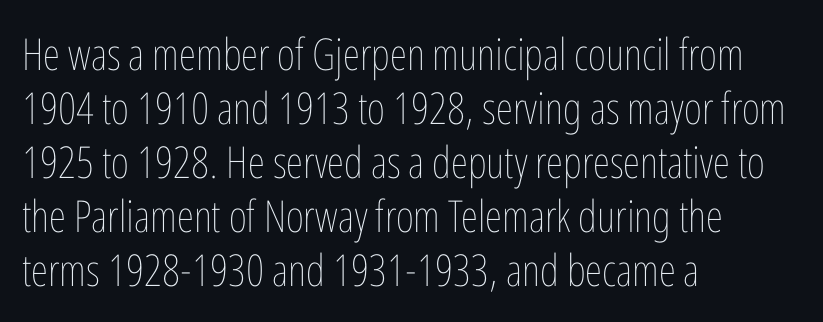
Proportional: the letters do not fall into vertical columns. The passage shown is not underscored anywhere. These lines keep a tight, regular rhythm from letter to letter. A roman cut, with each character standing at attention.
